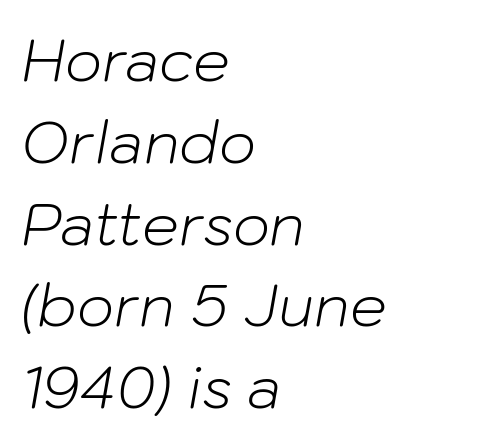
Typeset ragged right — the left edge is the straight one. Letter spacing: default. The specimen reads as italic at a glance. You could not count columns in this text — the font is proportionally spaced. Rule under the text: the space is simply empty.
